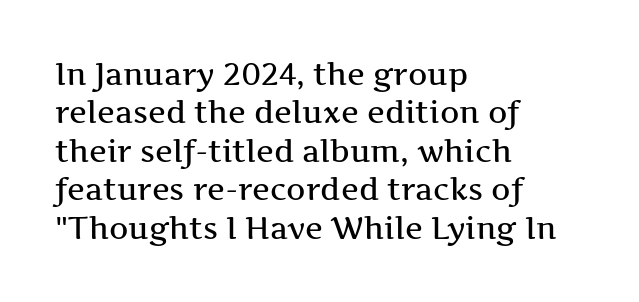
{"serif": "yes", "italic": "no", "width": "wide", "stroke_contrast": "medium", "x_height": "medium", "monospaced": "no", "underline": "no", "align": "left", "line_spacing": "normal", "line_spacing_ratio": 1.28, "letter_spacing": "normal", "letter_spacing_em": 0.0, "glyph_px": 30}
